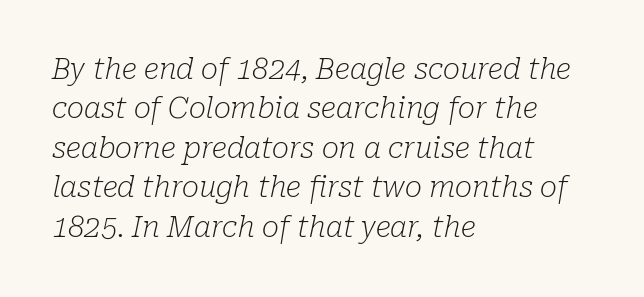
The image shows 29 px light serif type, italic (leaning right); set left-aligned, normal line spacing (1.36x), normal letter spacing, not underlined; low stroke contrast and a medium x-height.
